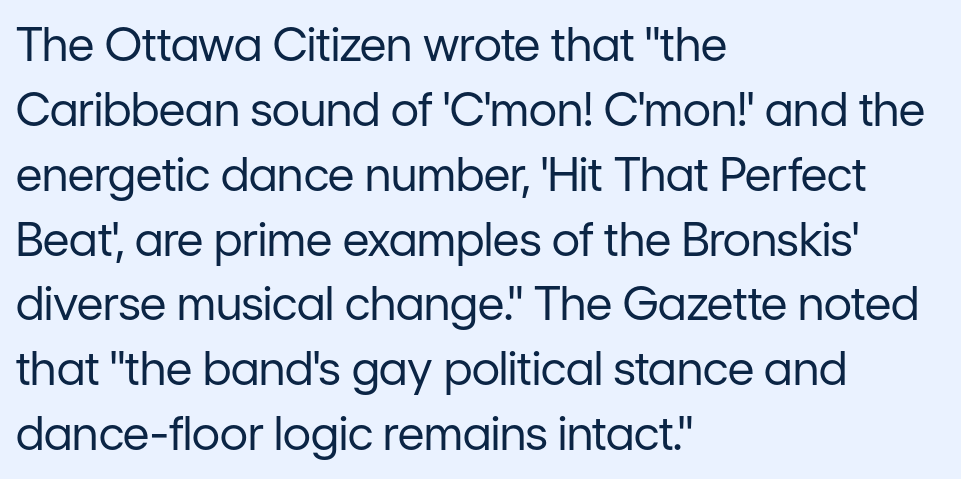
Q: Is the text bold? A: No.
Q: Is the text italic (slanted)? A: No, it is upright.
Q: Is the typeface a serif or a sans-serif typeface? A: Sans-serif.
Q: Is the text underlined? A: No.
Q: How is the paragraph aligned? A: Left-aligned.
Q: Is the spacing between letters normal or unusually wide? A: Normal.
Q: Is the spacing between lines tight, normal or loose? A: Normal.
Q: Width (condensed, normal, or wide)? A: Normal.
Q: Stroke contrast? A: Low.
Q: x-height? A: Medium.
Q: Monospaced? A: No.
